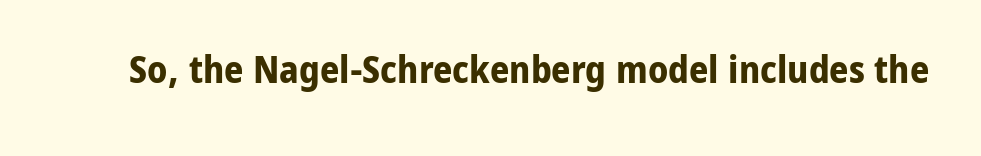
The text was rendered using a sans face with plain stroke endings. A typesetter would call this zero additional tracking. If you drew a line through each stem, it would be perfectly vertical. The rendering uses a bold face; every stroke is thick and dark. Descender tails drop into unmarked territory.
